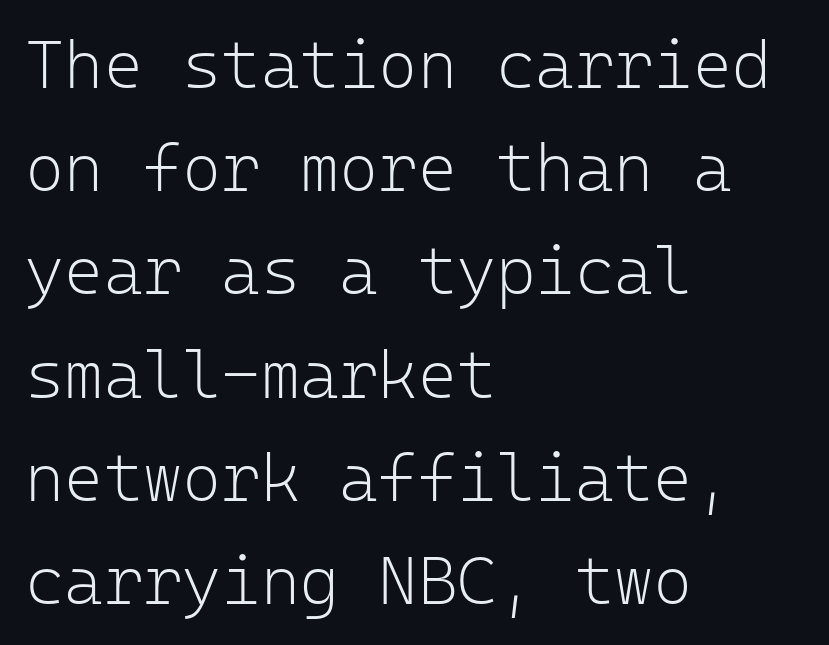
{"serif": "no", "italic": "no", "bold": "no", "weight": "light", "width": "normal", "stroke_contrast": "low", "x_height": "medium", "monospaced": "yes", "underline": "no", "align": "left", "line_spacing": "normal", "line_spacing_ratio": 1.54, "letter_spacing": "normal", "letter_spacing_em": 0.0, "glyph_px": 67}
